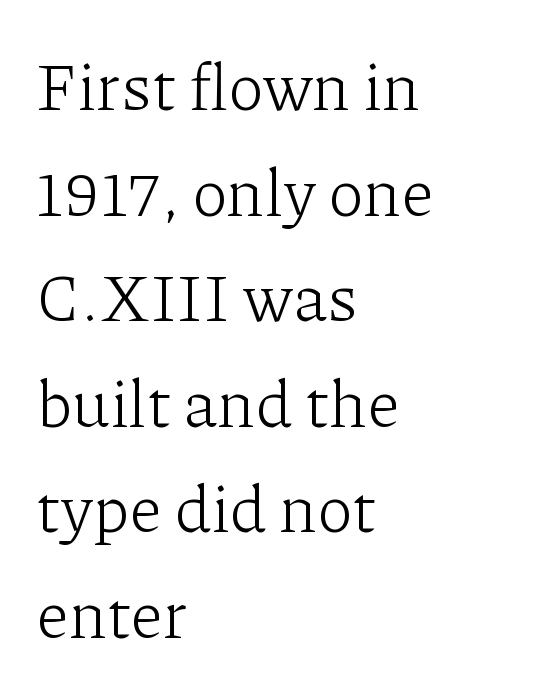
No extra tracking has been applied to these lines. The passage shown is typeset with a serif family. The designer left line spacing at the default. Rule under the text: the space is simply empty.
